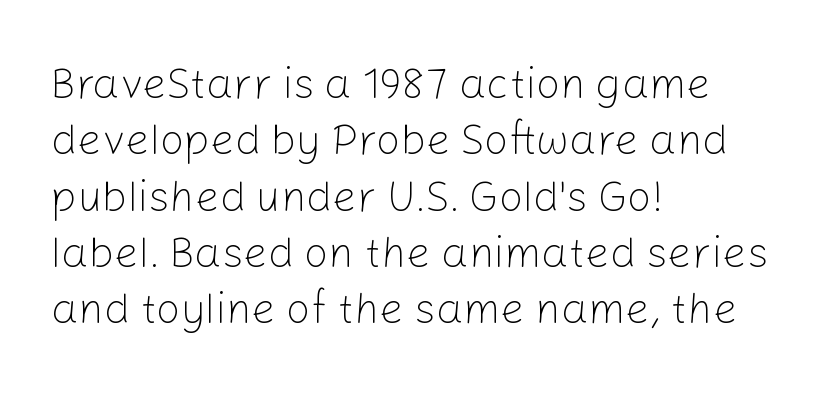
Q: Is the text bold? A: No.
Q: Is the text italic (slanted)? A: No, it is upright.
Q: Is the typeface a serif or a sans-serif typeface? A: Sans-serif.
Q: Is the text underlined? A: No.
Q: How is the paragraph aligned? A: Left-aligned.
Q: Is the spacing between letters normal or unusually wide? A: Normal.
Q: Is the spacing between lines tight, normal or loose? A: Normal.
Q: Width (condensed, normal, or wide)? A: Normal.
Q: Stroke contrast? A: Low.
Q: x-height? A: Medium.
Q: Monospaced? A: No.
